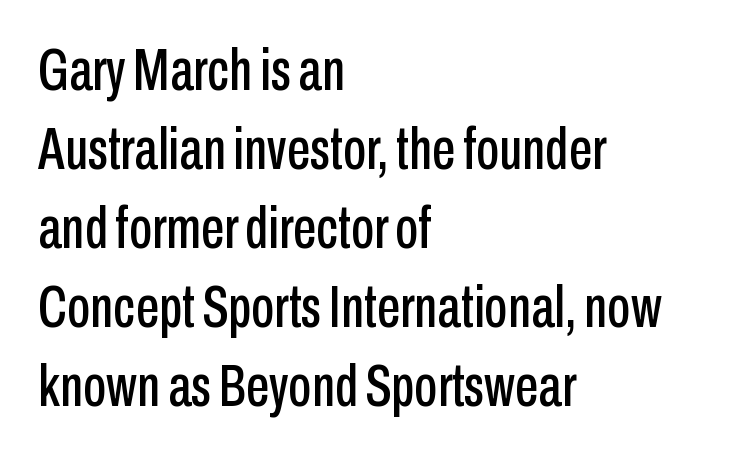
Honestly, there is no underline to notice here at all. You could call the tracking neutral — neither tight nor loose. Here the designer chose a conventional face with non-uniform glyph widths. Casual observation: everything's shoved over to the left. One glance says typical: line gaps are just what's usual. Letterform terminals end flat and unadorned throughout the passage.
